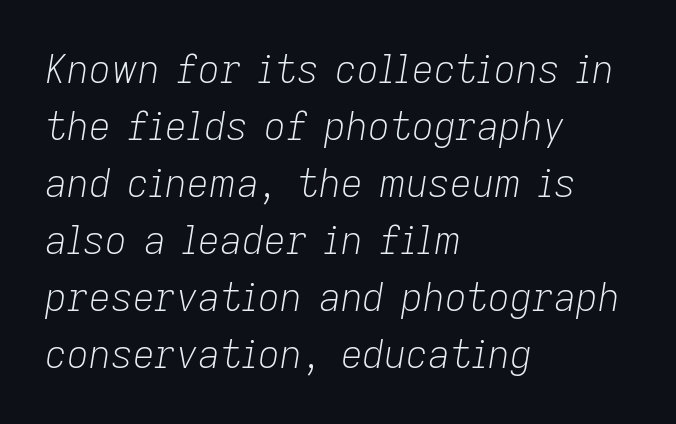
Q: Is the text bold? A: No.
Q: Is the text italic (slanted)? A: Yes, it leans right by about 9 degrees.
Q: Is the text underlined? A: No.
Q: How is the paragraph aligned? A: Left-aligned.
Q: Is the spacing between letters normal or unusually wide? A: Normal.
Q: Is the spacing between lines tight, normal or loose? A: Normal.
Q: Width (condensed, normal, or wide)? A: Normal.
Q: Stroke contrast? A: Low.
Q: x-height? A: Medium.
Q: Monospaced? A: No.
